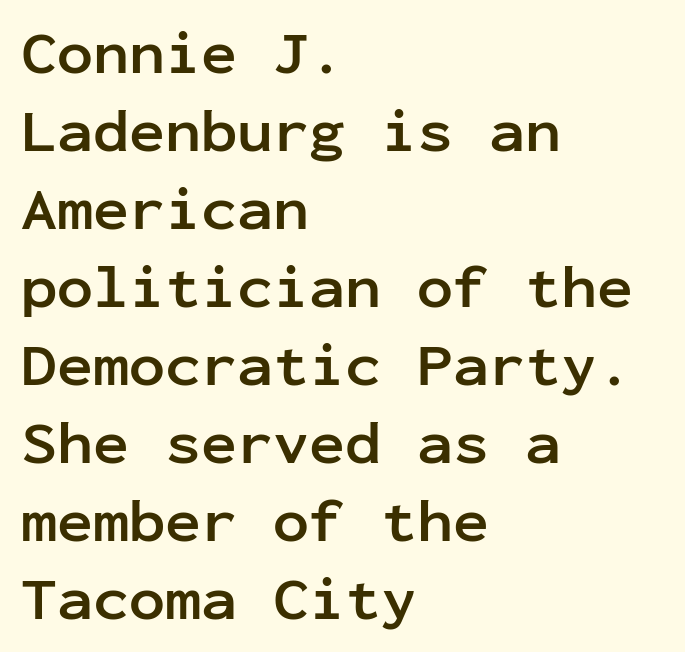
Q: Is the text bold? A: Yes.
Q: Is the text italic (slanted)? A: No, it is upright.
Q: Is the typeface a serif or a sans-serif typeface? A: Sans-serif.
Q: Is the text underlined? A: No.
Q: How is the paragraph aligned? A: Left-aligned.
Q: Is the spacing between letters normal or unusually wide? A: Normal.
Q: Is the spacing between lines tight, normal or loose? A: Normal.
Q: Width (condensed, normal, or wide)? A: Normal.
Q: Stroke contrast? A: Low.
Q: x-height? A: Medium.
Q: Monospaced? A: Yes.
